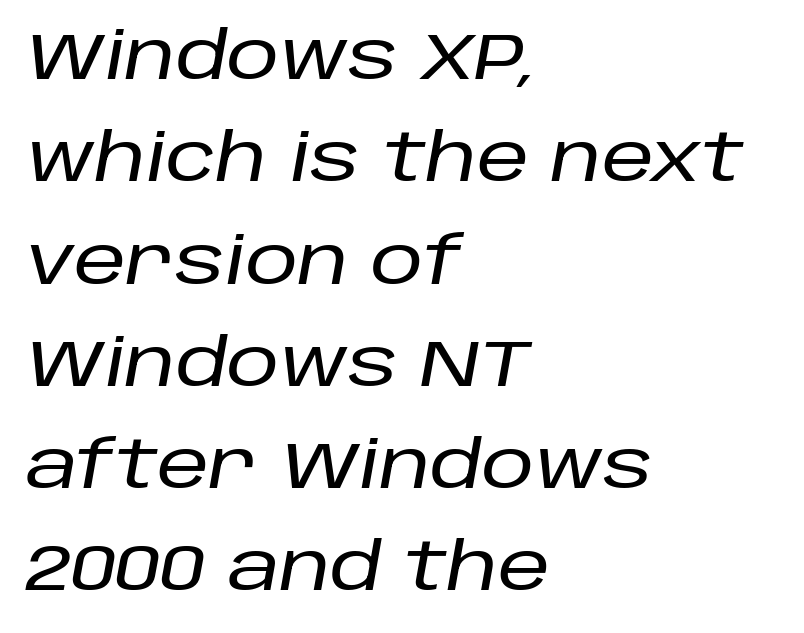
The image shows 66 px text type, italic (leaning right); set left-aligned, normal line spacing (1.55x), normal letter spacing, not underlined; low stroke contrast and a large x-height.
